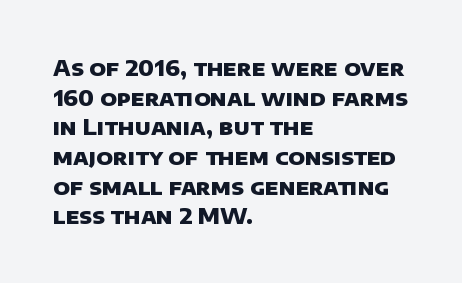
The typesetting leans heavy: a genuine bold. Leading: standard. The ragged edge is on the right, which tells us the setting is flush left. Spacing between characters is what you'd get straight out of the box. The passage shown is not underscored anywhere.
